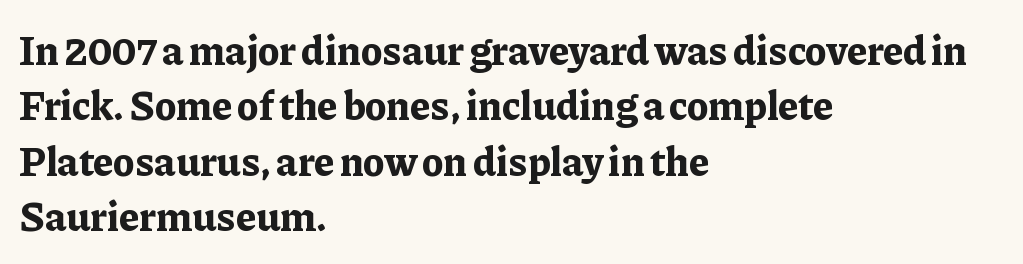
Q: Is the text bold? A: Yes.
Q: Is the text italic (slanted)? A: No, it is upright.
Q: Is the typeface a serif or a sans-serif typeface? A: Serif.
Q: Is the text underlined? A: No.
Q: How is the paragraph aligned? A: Left-aligned.
Q: Is the spacing between letters normal or unusually wide? A: Normal.
Q: Is the spacing between lines tight, normal or loose? A: Normal.
Q: Width (condensed, normal, or wide)? A: Normal.
Q: Stroke contrast? A: Low.
Q: x-height? A: Medium.
Q: Monospaced? A: No.
